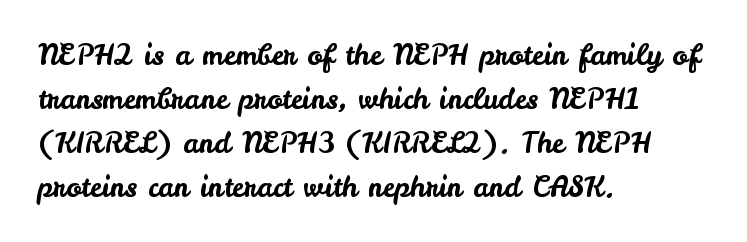
Q: Is the text italic (slanted)? A: Yes.
Q: Is the typeface a serif or a sans-serif typeface? A: Sans-serif.
Q: Is the text underlined? A: No.
Q: How is the paragraph aligned? A: Left-aligned.
Q: Is the spacing between letters normal or unusually wide? A: Normal.
Q: Is the spacing between lines tight, normal or loose? A: Normal.
Q: Width (condensed, normal, or wide)? A: Normal.
Q: Stroke contrast? A: Low.
Q: x-height? A: Small.
Q: Monospaced? A: No.
